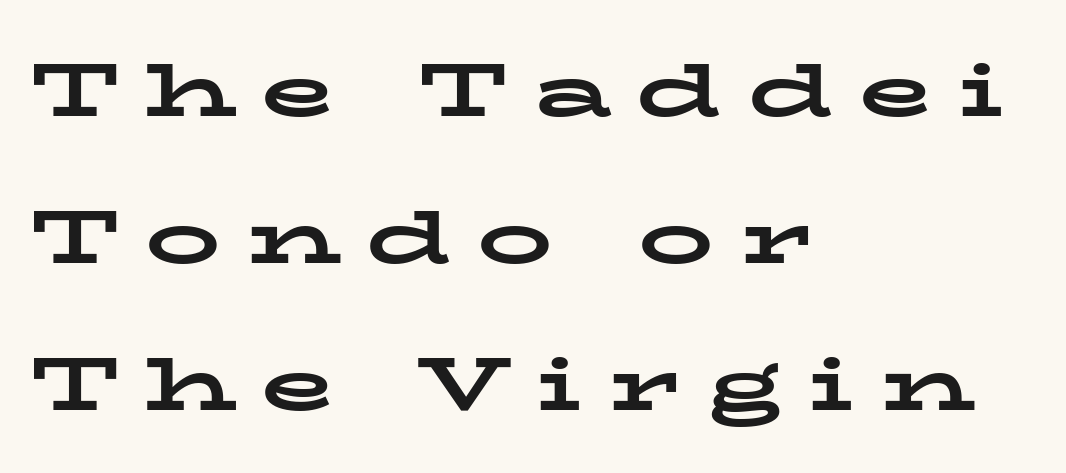
Quick note: interline space is abundant. Rendered with straight, roman letterforms. Is this a fixed-width face? No — the glyphs have proportional, varying widths. Plenty of ink on the page — the face is bold. Type style note: has serifs. The words here are not underlined.
